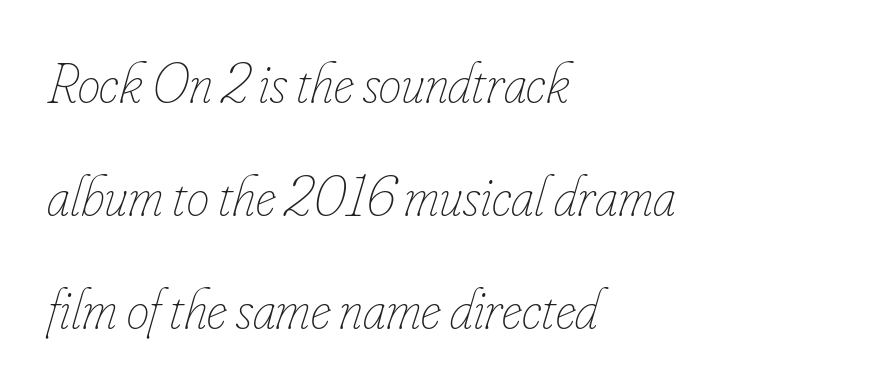
Weight: regular or lighter. A typesetter would call this zero additional tracking. The space directly below the letters is spotless. Loosely led — the rows are spread out. All the whitespace from short lines collects on the right.
